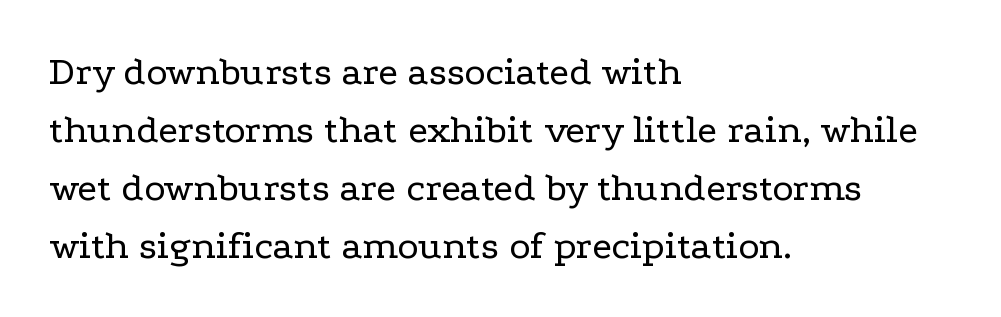
{"serif": "yes", "italic": "no", "bold": "no", "weight": "regular", "width": "wide", "stroke_contrast": "low", "x_height": "medium", "monospaced": "no", "underline": "no", "align": "left", "line_spacing": "normal", "line_spacing_ratio": 1.45, "letter_spacing": "normal", "letter_spacing_em": 0.0, "glyph_px": 40}
